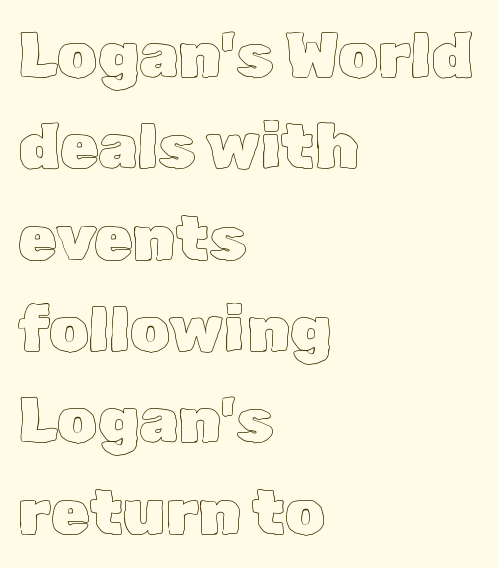
Summary of vertical rhythm: regular, with standard interline spacing. Upright lettering throughout. The foot of each line stays bare and open. Nothing unusual about the tracking: characters are spaced as the font intends. Alignment: flush left. A typesetter would call this proportional, since set widths differ per character.
